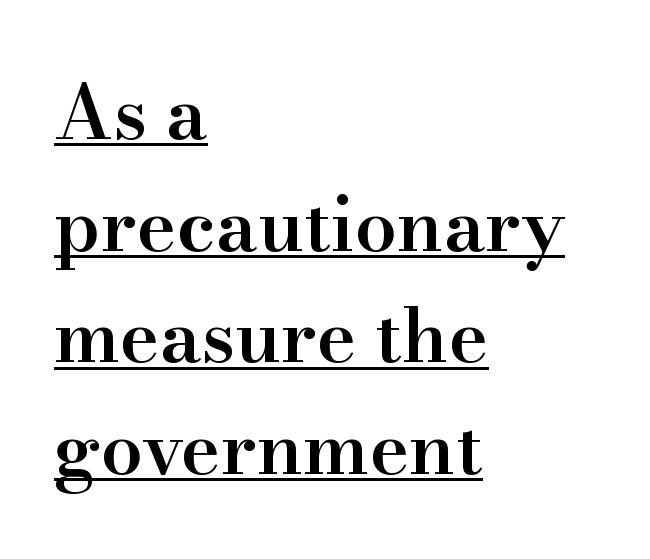
The specimen includes a rule beneath the text block's lines. Each letter keeps its own natural width here, so spacing adapts to shape. The designer left line spacing at the default. The rendering uses a semibold face; strokes are thickened but not to full bold.
